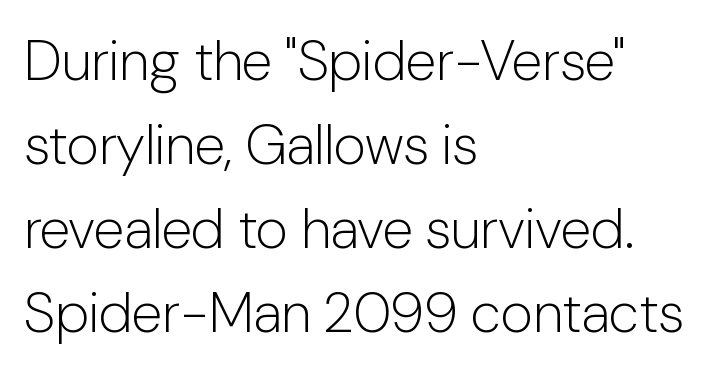
Q: Is the text bold? A: No.
Q: Is the text italic (slanted)? A: No, it is upright.
Q: Is the typeface a serif or a sans-serif typeface? A: Sans-serif.
Q: Is the text underlined? A: No.
Q: How is the paragraph aligned? A: Left-aligned.
Q: Is the spacing between letters normal or unusually wide? A: Normal.
Q: Is the spacing between lines tight, normal or loose? A: Normal.
Q: Width (condensed, normal, or wide)? A: Normal.
Q: Stroke contrast? A: Low.
Q: x-height? A: Medium.
Q: Monospaced? A: No.
